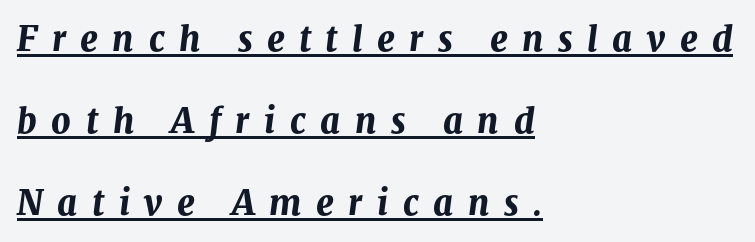
Note the varied advance widths — an 'i' is clearly narrower than an 'm'. Successive baselines arrive slowly, with a big drop between each. If you drew a line through each stem, it would be angled. Thick stems and heavy bowls — unmistakably bold.
